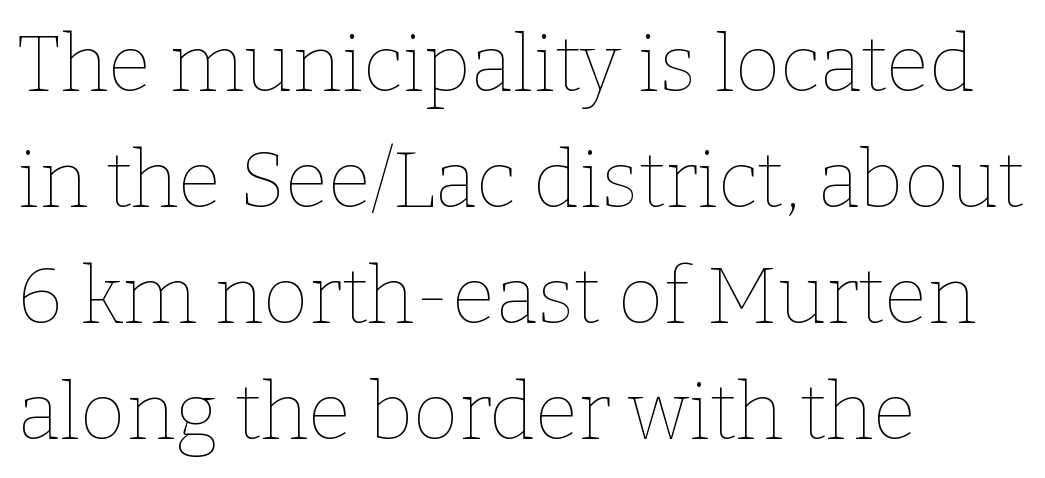
{"italic": "no", "bold": "no", "weight": "thin", "width": "normal", "stroke_contrast": "low", "x_height": "medium", "monospaced": "no", "underline": "no", "align": "left", "line_spacing": "normal", "line_spacing_ratio": 1.47, "letter_spacing": "normal", "letter_spacing_em": 0.0, "glyph_px": 79}
